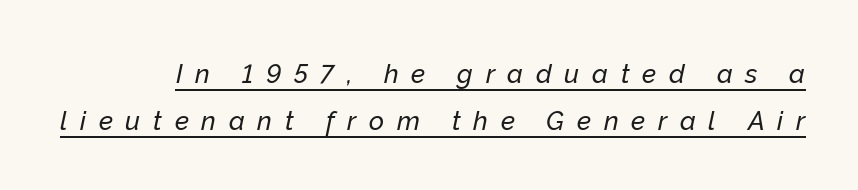
The rendering inserts visible extra space after every character. Tall strokes in this sample are angled rather than plumb. A rule runs beneath these lines of type.
